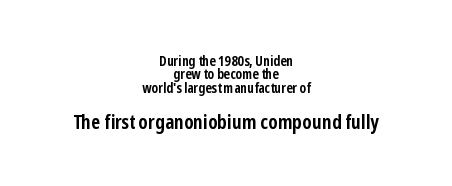
Q: Is the text bold? A: Yes.
Q: Is the text italic (slanted)? A: No, it is upright.
Q: Is the text underlined? A: No.
Q: How is the paragraph aligned? A: Centered.
Q: Is the spacing between letters normal or unusually wide? A: Normal.
Q: Is the spacing between lines tight, normal or loose? A: Tight.
Q: Which block of text is set in a larger size, the first (top) or the second (bottom)? A: The second (bottom) one.
